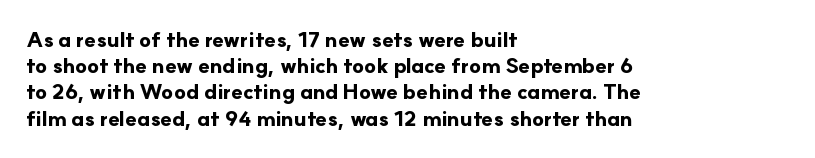
The image shows 21 px bold type, upright; set left-aligned, normal line spacing (1.25x), normal letter spacing, not underlined.
